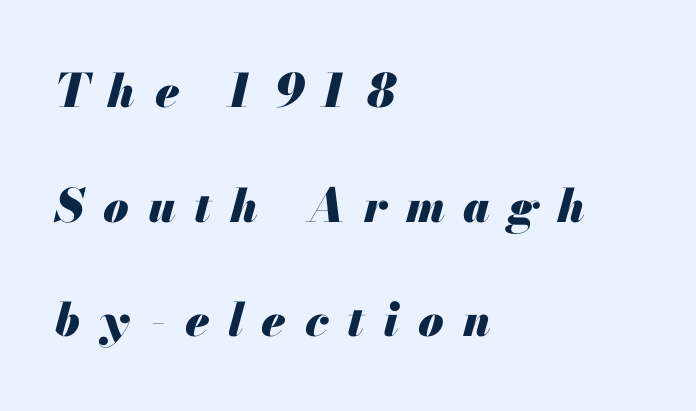
{"italic": "yes", "lean": "right", "slant_degrees": 13, "bold": "yes", "weight": "heavy", "width": "normal", "stroke_contrast": "medium", "x_height": "small", "monospaced": "no", "underline": "no", "align": "left", "line_spacing": "loose", "line_spacing_ratio": 2.49, "letter_spacing": "wide", "letter_spacing_em": 0.41, "glyph_px": 46}
